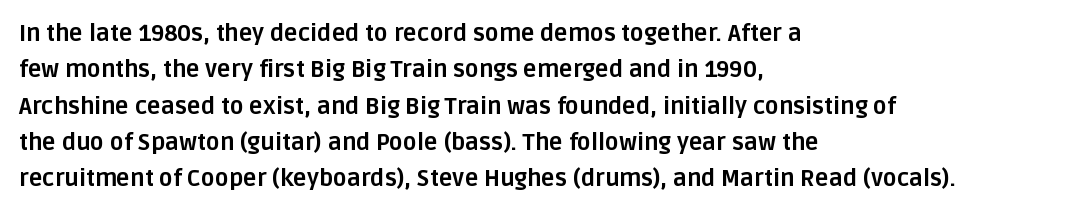
Q: Is the text bold? A: Yes.
Q: Is the text italic (slanted)? A: No, it is upright.
Q: Is the text underlined? A: No.
Q: How is the paragraph aligned? A: Left-aligned.
Q: Is the spacing between letters normal or unusually wide? A: Normal.
Q: Is the spacing between lines tight, normal or loose? A: Normal.
